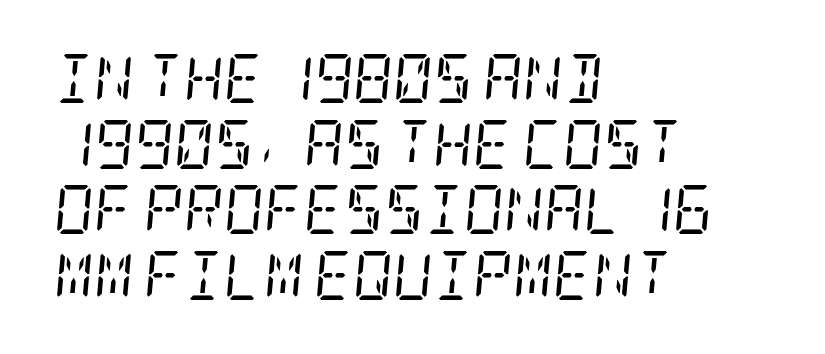
{"serif": "yes", "italic": "yes", "lean": "right", "slant_degrees": 5, "bold": "no", "weight": "regular", "width": "condensed", "stroke_contrast": "low", "x_height": "large", "underline": "no", "align": "left", "line_spacing": "normal", "line_spacing_ratio": 1.34, "letter_spacing": "normal", "letter_spacing_em": 0.0, "glyph_px": 49}
